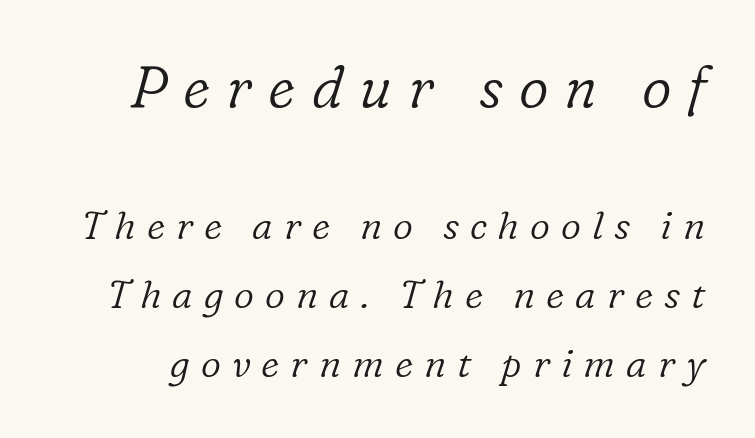
Q: Is the text bold? A: No.
Q: Is the text italic (slanted)? A: Yes, it leans right by about 16 degrees.
Q: Is the typeface a serif or a sans-serif typeface? A: Serif.
Q: Is the text underlined? A: No.
Q: Is the spacing between letters normal or unusually wide? A: Unusually wide.
Q: Which block of text is set in a larger size, the first (top) or the second (bottom)? A: The first (top) one.
Q: Width (condensed, normal, or wide)? A: Normal.
Q: Stroke contrast? A: Low.
Q: x-height? A: Medium.
Q: Monospaced? A: No.
